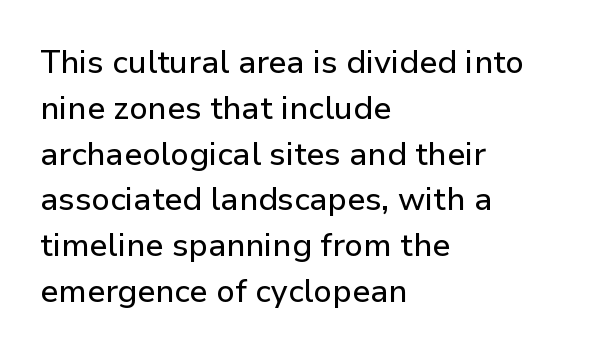
Q: Is the text italic (slanted)? A: No, it is upright.
Q: Is the typeface a serif or a sans-serif typeface? A: Sans-serif.
Q: Is the text underlined? A: No.
Q: How is the paragraph aligned? A: Left-aligned.
Q: Is the spacing between letters normal or unusually wide? A: Normal.
Q: Is the spacing between lines tight, normal or loose? A: Normal.
Q: Width (condensed, normal, or wide)? A: Normal.
Q: Stroke contrast? A: Low.
Q: x-height? A: Medium.
Q: Monospaced? A: No.
